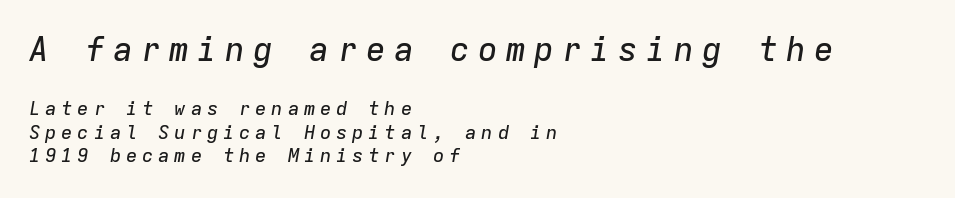
{"italic": "yes", "lean": "right", "slant_degrees": 9, "width": "normal", "stroke_contrast": "low", "x_height": "medium", "monospaced": "yes", "underline": "no", "align": "left", "line_spacing_ratio": 1.24, "letter_spacing": "wide", "letter_spacing_em": 0.25, "larger_block": "first", "size_ratio": 1.74, "glyph_px": 33}
